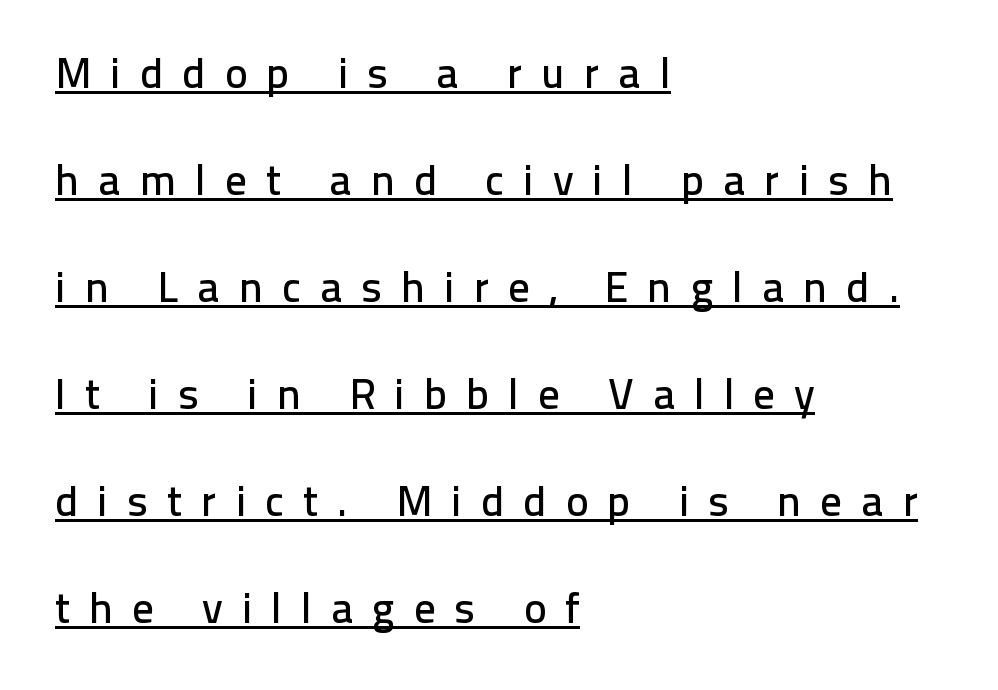
Q: Is the text italic (slanted)? A: No, it is upright.
Q: Is the typeface a serif or a sans-serif typeface? A: Sans-serif.
Q: Is the text underlined? A: Yes.
Q: How is the paragraph aligned? A: Left-aligned.
Q: Is the spacing between letters normal or unusually wide? A: Unusually wide.
Q: Is the spacing between lines tight, normal or loose? A: Loose.
Q: Width (condensed, normal, or wide)? A: Normal.
Q: Stroke contrast? A: Low.
Q: x-height? A: Medium.
Q: Monospaced? A: No.
